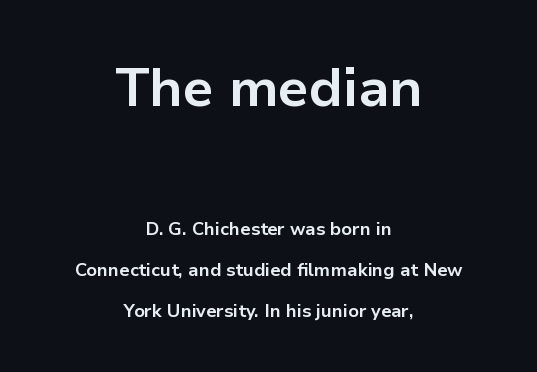
{"serif": "no", "italic": "no", "bold": "yes", "weight": "bold", "width": "normal", "stroke_contrast": "low", "x_height": "medium", "monospaced": "no", "underline": "no", "align": "center", "line_spacing": "loose", "line_spacing_ratio": 2.29, "letter_spacing": "normal", "letter_spacing_em": 0.0, "larger_block": "first", "size_ratio": 3.0, "glyph_px": 54}
